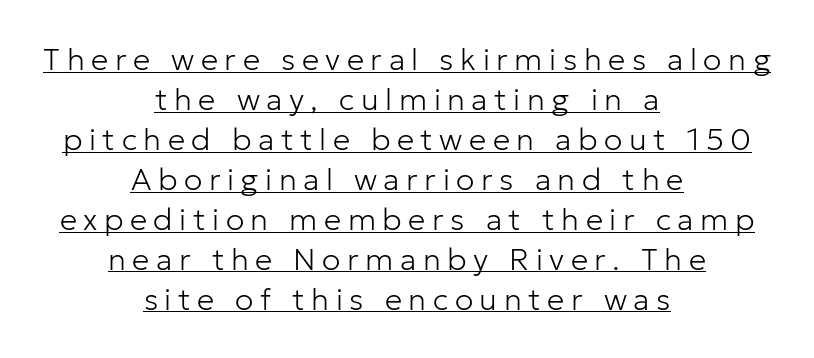
Q: Is the text bold? A: No.
Q: Is the text italic (slanted)? A: No, it is upright.
Q: Is the typeface a serif or a sans-serif typeface? A: Sans-serif.
Q: Is the text underlined? A: Yes.
Q: How is the paragraph aligned? A: Centered.
Q: Is the spacing between letters normal or unusually wide? A: Unusually wide.
Q: Is the spacing between lines tight, normal or loose? A: Normal.
Q: Width (condensed, normal, or wide)? A: Normal.
Q: Stroke contrast? A: Low.
Q: x-height? A: Medium.
Q: Monospaced? A: No.
